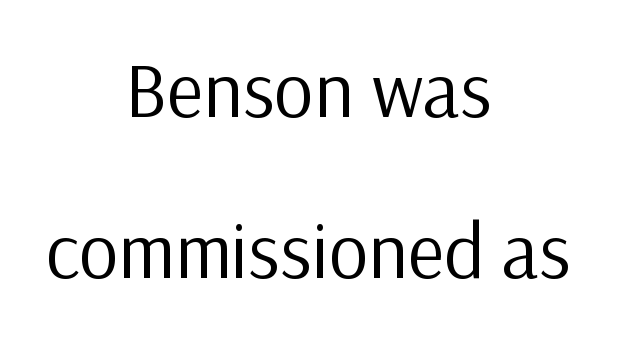
{"serif": "no", "italic": "no", "bold": "no", "weight": "regular", "width": "normal", "stroke_contrast": "low", "x_height": "medium", "monospaced": "no", "underline": "no", "align": "center", "line_spacing": "loose", "line_spacing_ratio": 2.07, "letter_spacing": "normal", "letter_spacing_em": 0.0, "glyph_px": 78}
